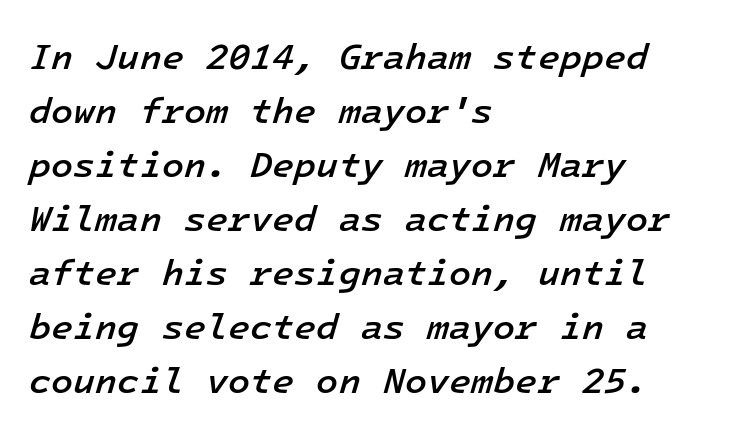
Only glyphs here, with clear space below each row. Notice how descenders clear the ascenders below comfortably — that's standard leading. Is this a fixed-width face? Yes — each glyph sits in an identical cell. Every character sits at an angle, as italics do. Semibold letterforms, between regular and bold.
